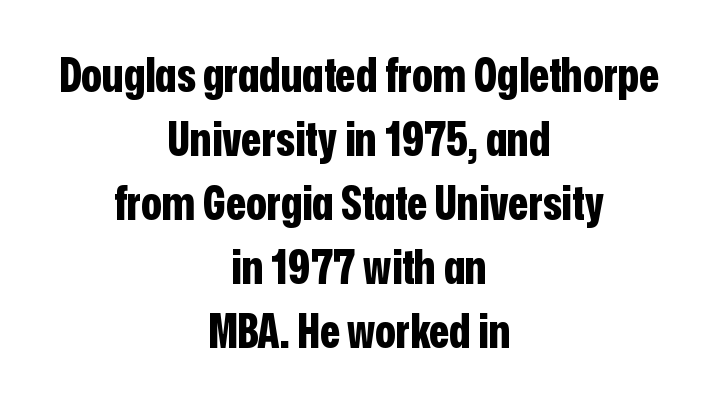
Q: Is the text bold? A: Yes.
Q: Is the text italic (slanted)? A: No, it is upright.
Q: Is the typeface a serif or a sans-serif typeface? A: Sans-serif.
Q: Is the text underlined? A: No.
Q: How is the paragraph aligned? A: Centered.
Q: Is the spacing between letters normal or unusually wide? A: Normal.
Q: Is the spacing between lines tight, normal or loose? A: Normal.
Q: Width (condensed, normal, or wide)? A: Condensed.
Q: Stroke contrast? A: Low.
Q: x-height? A: Medium.
Q: Monospaced? A: No.
